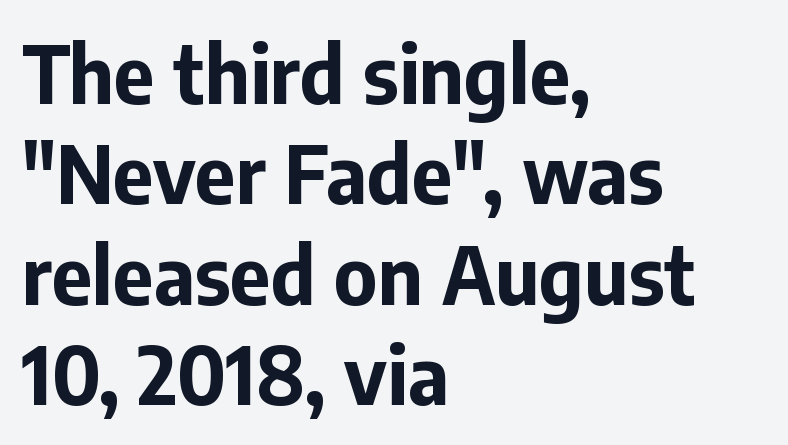
{"serif": "no", "italic": "no", "bold": "yes", "weight": "bold", "width": "normal", "stroke_contrast": "low", "x_height": "medium", "monospaced": "no", "underline": "no", "align": "left", "line_spacing": "normal", "line_spacing_ratio": 1.27, "letter_spacing": "normal", "letter_spacing_em": 0.0, "glyph_px": 79}
